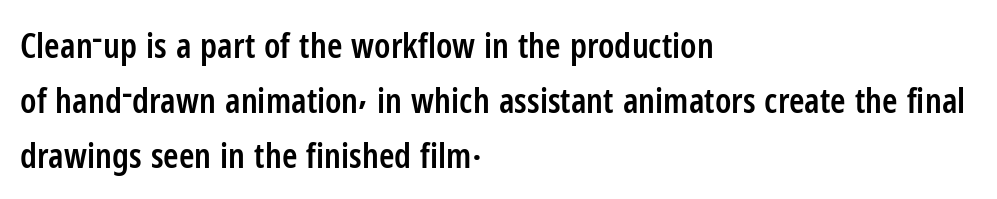
The image shows 35 px semibold, condensed sans-serif type, upright; set left-aligned, normal line spacing (1.57x), normal letter spacing, not underlined; low stroke contrast and a medium x-height.
